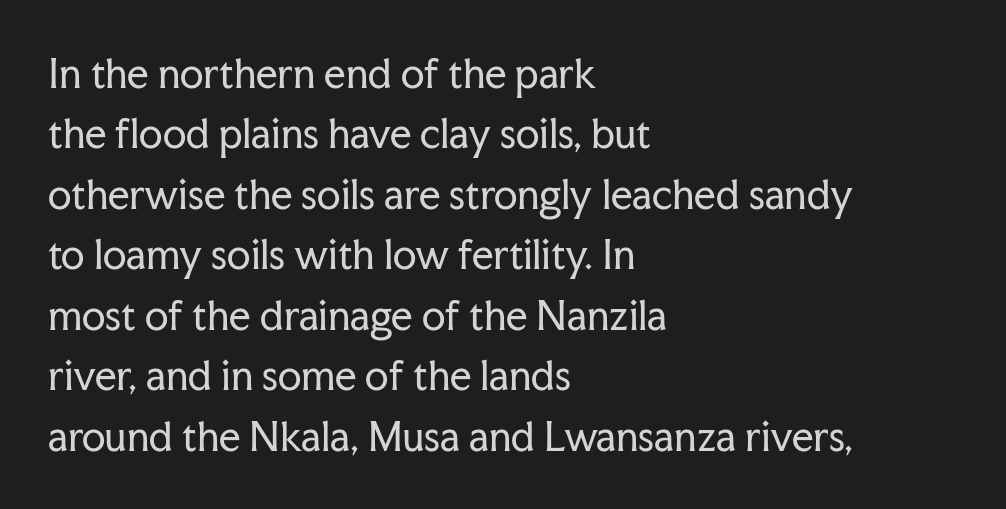
Q: Is the text bold? A: No.
Q: Is the text italic (slanted)? A: No, it is upright.
Q: Is the typeface a serif or a sans-serif typeface? A: Serif.
Q: Is the text underlined? A: No.
Q: How is the paragraph aligned? A: Left-aligned.
Q: Is the spacing between letters normal or unusually wide? A: Normal.
Q: Is the spacing between lines tight, normal or loose? A: Normal.
Q: Width (condensed, normal, or wide)? A: Normal.
Q: Stroke contrast? A: Low.
Q: x-height? A: Medium.
Q: Monospaced? A: No.
